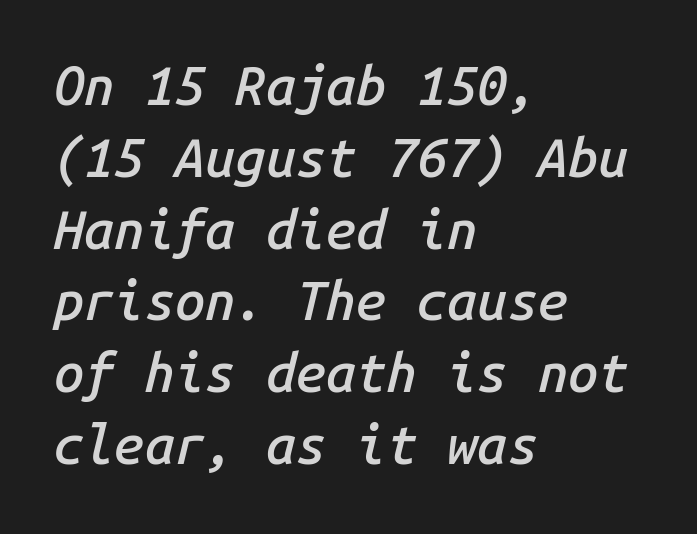
{"italic": "yes", "lean": "right", "slant_degrees": 14, "bold": "semi", "weight": "semibold", "width": "normal", "stroke_contrast": "low", "x_height": "medium", "monospaced": "yes", "underline": "no", "align": "left", "line_spacing": "normal", "line_spacing_ratio": 1.33, "letter_spacing": "normal", "letter_spacing_em": 0.0, "glyph_px": 54}
